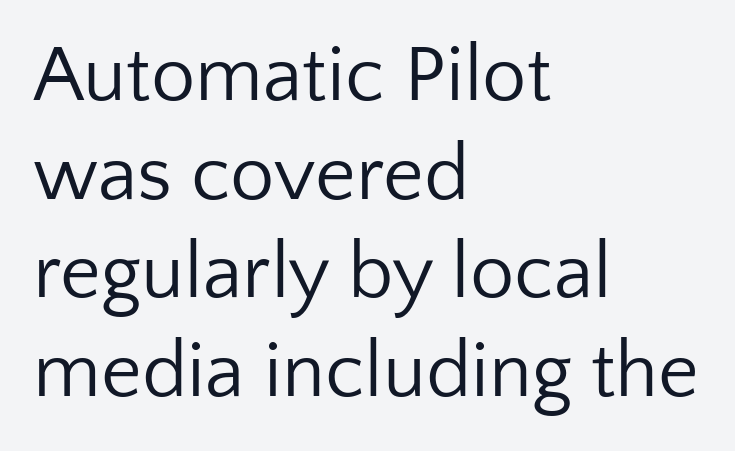
{"serif": "no", "italic": "no", "bold": "no", "weight": "regular", "width": "normal", "stroke_contrast": "low", "x_height": "medium", "monospaced": "no", "underline": "no", "align": "left", "line_spacing": "normal", "line_spacing_ratio": 1.25, "letter_spacing": "normal", "letter_spacing_em": 0.0, "glyph_px": 79}
